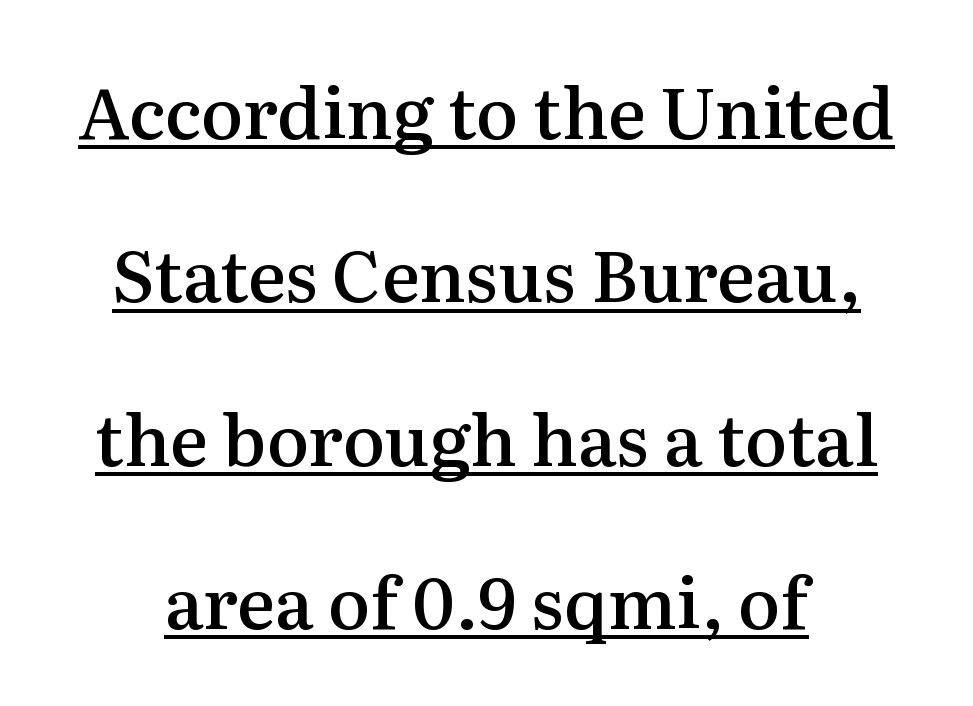
{"serif": "yes", "italic": "no", "bold": "semi", "weight": "semibold", "width": "normal", "stroke_contrast": "medium", "x_height": "medium", "monospaced": "no", "underline": "yes", "line_spacing": "loose", "line_spacing_ratio": 2.3, "letter_spacing": "normal", "letter_spacing_em": 0.0, "glyph_px": 71}
